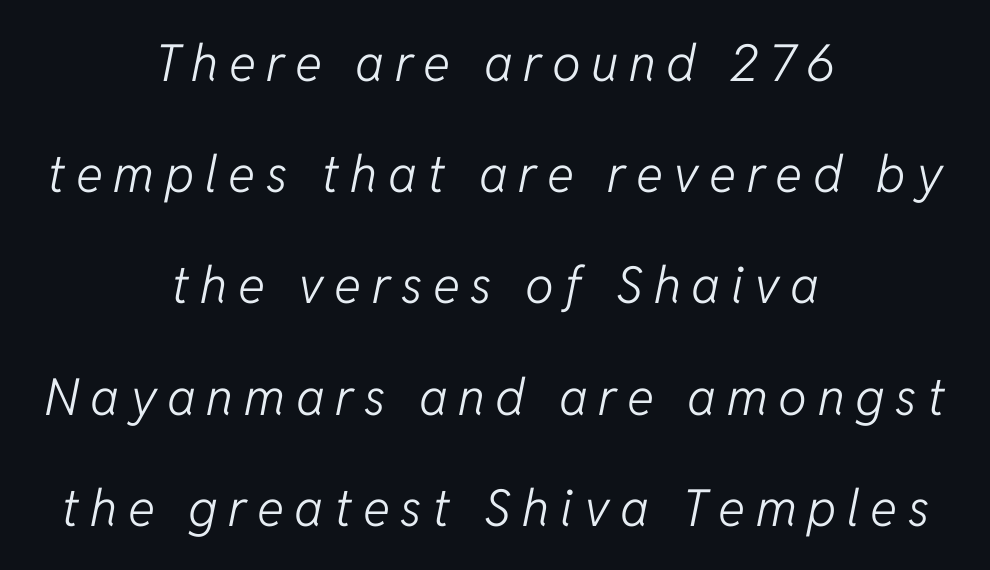
The image shows 51 px light type, italic (leaning right); set centered, loose line spacing (2.18x), unusually wide letter spacing (+0.21 em), not underlined; low stroke contrast and a medium x-height.
